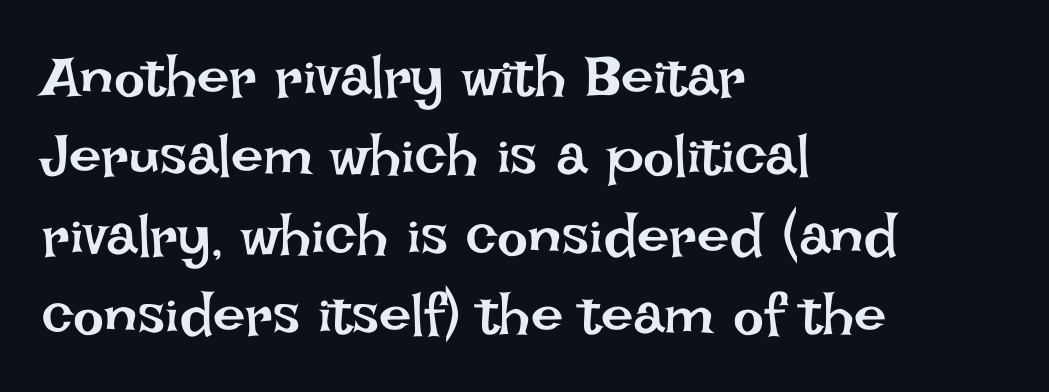
The image shows 58 px regular-weight type, upright; set left-aligned, normal line spacing (1.37x), normal letter spacing, not underlined; low stroke contrast and a large x-height.
